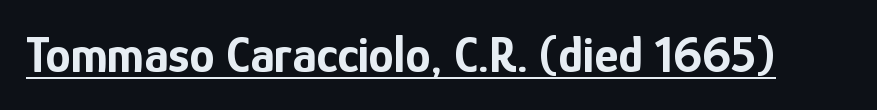
{"serif": "no", "italic": "no", "bold": "yes", "weight": "bold", "width": "condensed", "stroke_contrast": "low", "x_height": "medium", "monospaced": "no", "underline": "yes", "letter_spacing": "normal", "letter_spacing_em": 0.0, "glyph_px": 51}
